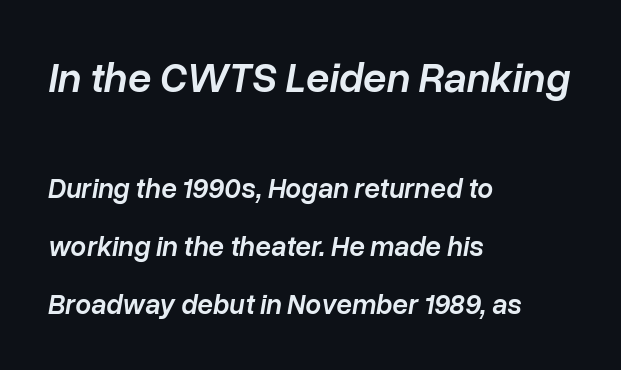
{"italic": "yes", "lean": "right", "slant_degrees": 10, "bold": "semi", "weight": "semibold", "width": "normal", "stroke_contrast": "low", "x_height": "medium", "monospaced": "no", "underline": "no", "align": "left", "line_spacing": "loose", "line_spacing_ratio": 2.08, "letter_spacing": "normal", "letter_spacing_em": 0.0, "larger_block": "first", "size_ratio": 1.5, "glyph_px": 42}
